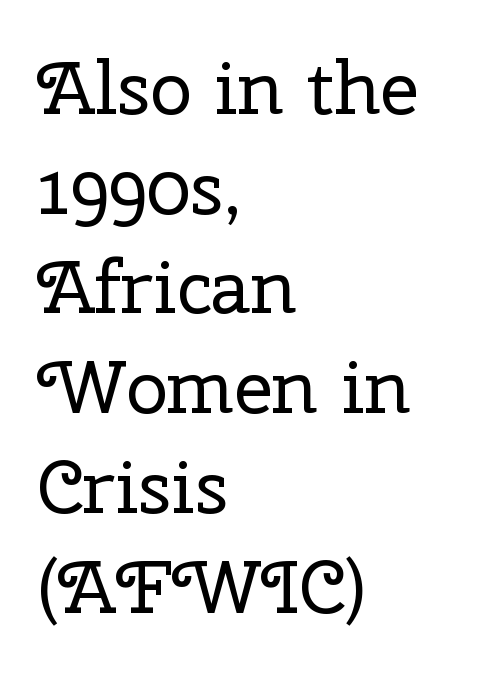
Q: Is the text bold? A: No.
Q: Is the text italic (slanted)? A: No, it is upright.
Q: Is the typeface a serif or a sans-serif typeface? A: Serif.
Q: Is the text underlined? A: No.
Q: How is the paragraph aligned? A: Left-aligned.
Q: Is the spacing between letters normal or unusually wide? A: Normal.
Q: Is the spacing between lines tight, normal or loose? A: Normal.
Q: Width (condensed, normal, or wide)? A: Normal.
Q: Stroke contrast? A: Low.
Q: x-height? A: Medium.
Q: Monospaced? A: No.
